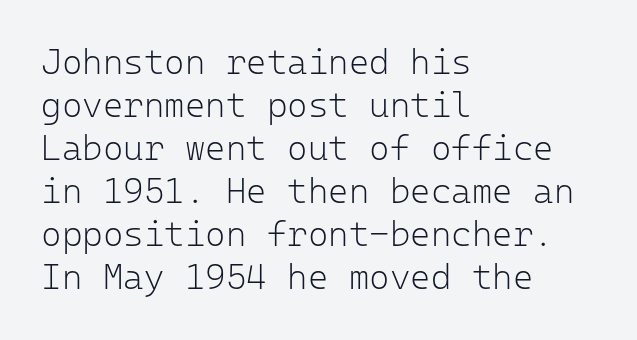
{"serif": "no", "italic": "no", "bold": "no", "weight": "light", "width": "normal", "stroke_contrast": "low", "x_height": "medium", "monospaced": "yes", "underline": "no", "align": "left", "line_spacing_ratio": 1.23, "letter_spacing": "normal", "letter_spacing_em": 0.0, "glyph_px": 35}
